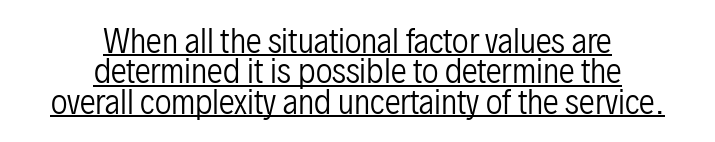
The image shows 32 px regular-weight, condensed sans-serif type, upright; set centered, tight line spacing (0.95x), normal letter spacing, underlined; low stroke contrast and a medium x-height.
